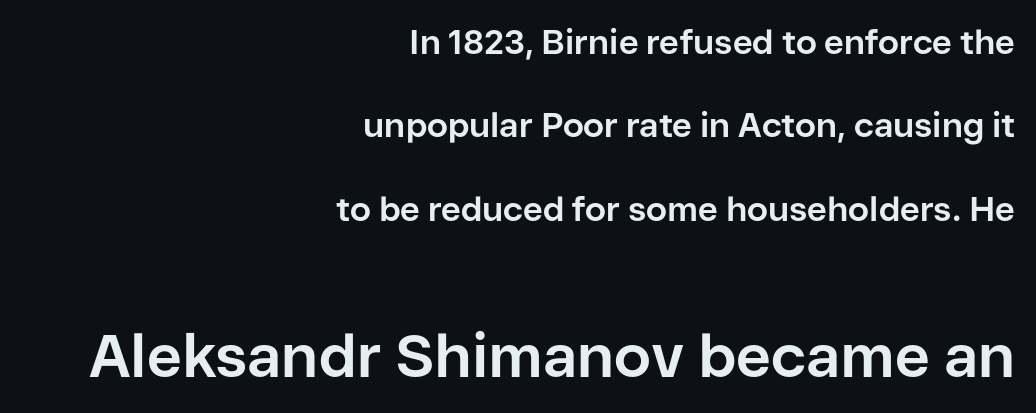
The image shows 60 px bold sans-serif type, upright; set right-aligned, loose line spacing (2.45x), normal letter spacing, not underlined; the second (bottom) block is 1.76x larger; low stroke contrast and a medium x-height.
